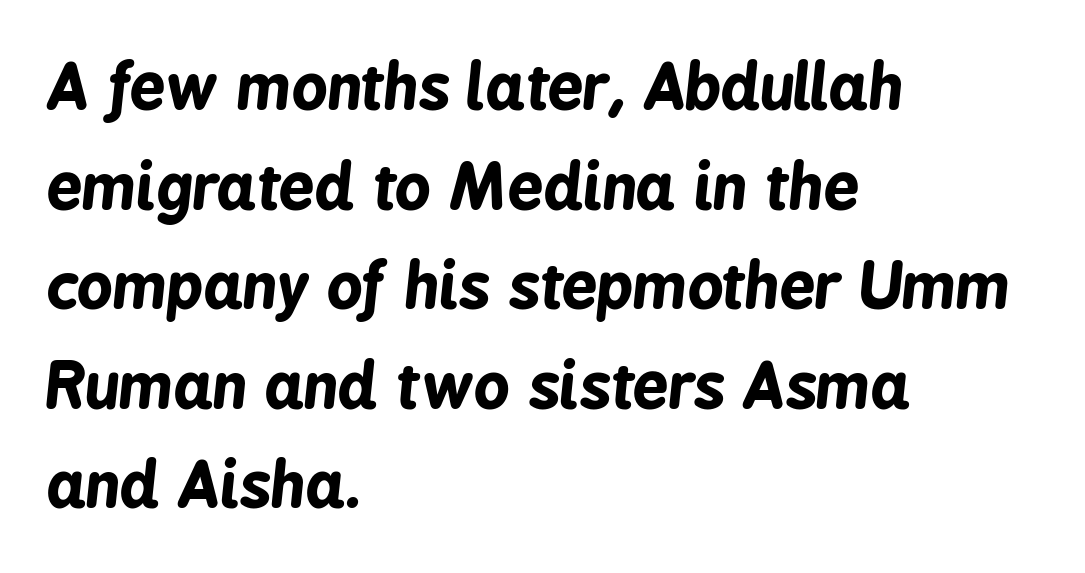
The glyphs look as if they've been sheared to an angle. A typesetter would call this proportional, since set widths differ per character. The sample has been set heavy, in full bold. In CSS terms this would be text-align: left. Glyph-to-glyph distance matches everyday printed text. Whoever set this chose a conventional vertical rhythm.
